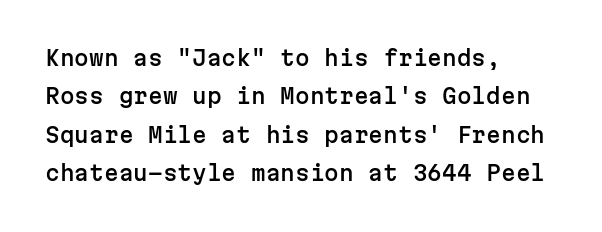
The image shows 21 px text type, upright; set left-aligned, line spacing 1.83x, normal letter spacing, not underlined.
